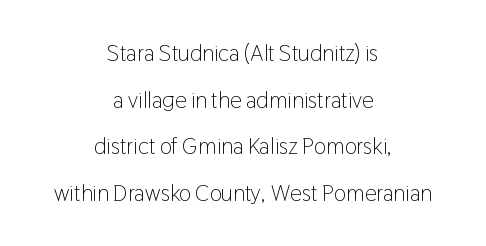
{"italic": "no", "bold": "no", "underline": "no", "align": "center", "line_spacing": "loose", "line_spacing_ratio": 2.03, "letter_spacing": "normal", "letter_spacing_em": 0.0, "glyph_px": 23}
